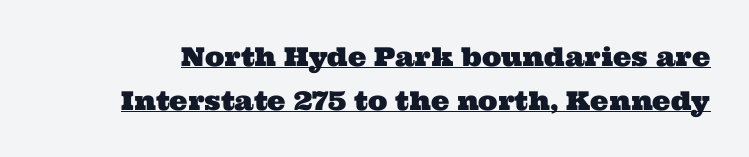
{"underline": "yes", "line_spacing": "normal", "line_spacing_ratio": 1.69, "letter_spacing": "normal", "letter_spacing_em": 0.0, "glyph_px": 26}
